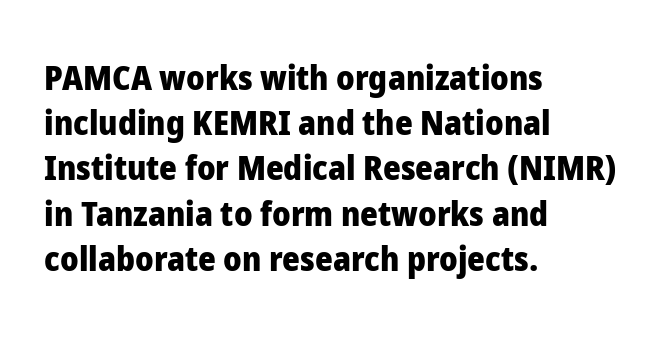
The image shows 34 px heavy sans-serif type, upright; set left-aligned, normal line spacing (1.33x), normal letter spacing, not underlined; low stroke contrast and a medium x-height.
